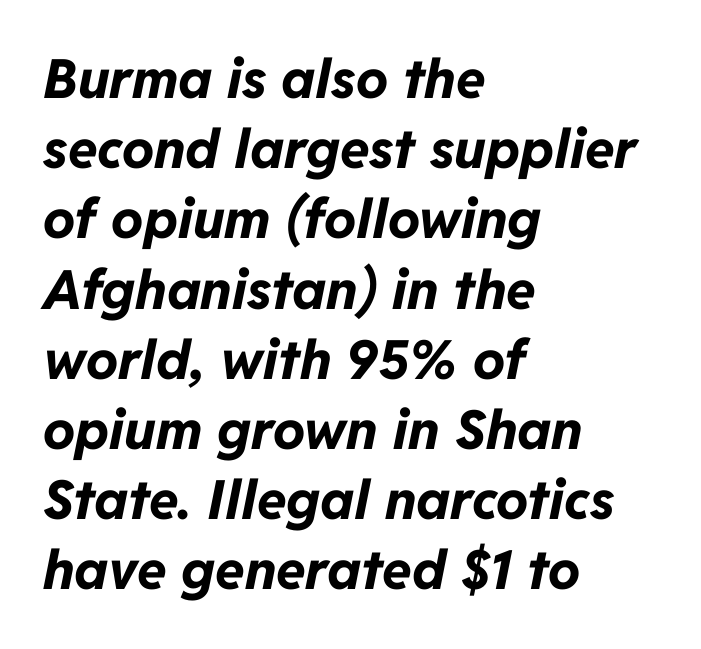
The lines in this sample share a left origin and differ only in where they stop. Looks like regular typesetting: each glyph gets only the width it needs. Does the leading feel generous? No, just average. Between one letter and the next there's only the usual sliver of space. The glyphs are unaccompanied by any horizontal stroke below them. Emphasis by weight is at full strength: bold.
